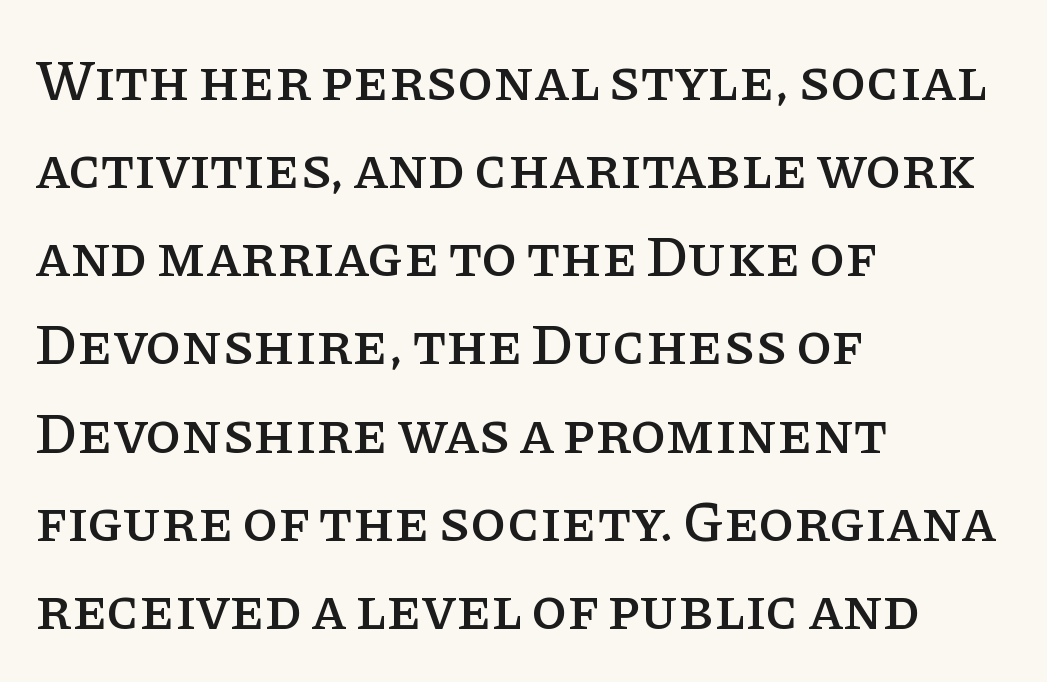
Q: Is the text italic (slanted)? A: No, it is upright.
Q: Is the typeface a serif or a sans-serif typeface? A: Serif.
Q: Is the text underlined? A: No.
Q: How is the paragraph aligned? A: Left-aligned.
Q: Is the spacing between letters normal or unusually wide? A: Normal.
Q: Is the spacing between lines tight, normal or loose? A: Normal.
Q: Width (condensed, normal, or wide)? A: Normal.
Q: Stroke contrast? A: Low.
Q: x-height? A: Large.
Q: Monospaced? A: No.
